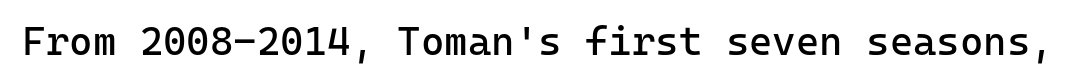
{"serif": "no", "italic": "no", "bold": "no", "weight": "regular", "width": "normal", "stroke_contrast": "low", "x_height": "medium", "monospaced": "yes", "underline": "no", "letter_spacing": "normal", "letter_spacing_em": 0.0, "glyph_px": 40}
